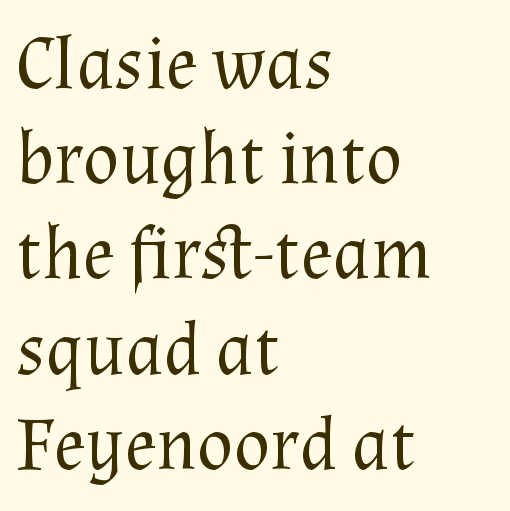
Q: Is the text bold? A: No.
Q: Is the text italic (slanted)? A: No, it is upright.
Q: Is the text underlined? A: No.
Q: How is the paragraph aligned? A: Left-aligned.
Q: Is the spacing between letters normal or unusually wide? A: Normal.
Q: Is the spacing between lines tight, normal or loose? A: Normal.
Q: Width (condensed, normal, or wide)? A: Normal.
Q: Stroke contrast? A: Medium.
Q: x-height? A: Medium.
Q: Monospaced? A: No.
